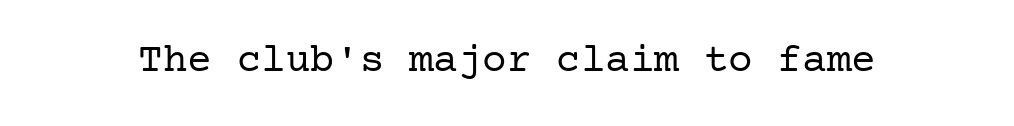
Q: Is the text bold? A: No.
Q: Is the text italic (slanted)? A: No, it is upright.
Q: Is the typeface a serif or a sans-serif typeface? A: Serif.
Q: Is the text underlined? A: No.
Q: Is the spacing between letters normal or unusually wide? A: Normal.
Q: Width (condensed, normal, or wide)? A: Normal.
Q: Stroke contrast? A: Low.
Q: x-height? A: Medium.
